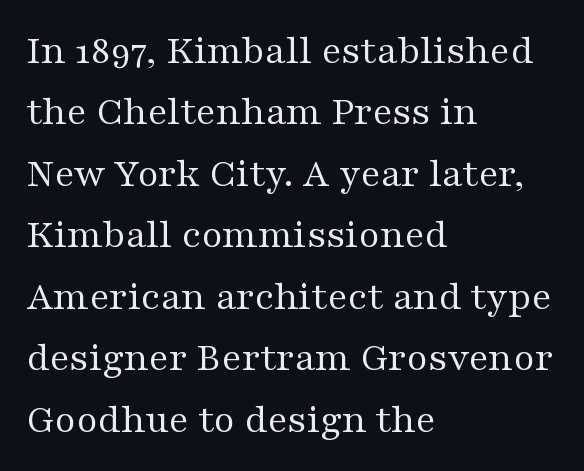
Has an underline been added? It has not. This rendering employs a face with finishing strokes, i.e., a serif. You could not count columns in this text — the font is proportionally spaced. The type sits square on the baseline with zero lean. Rows of type keep a routine distance in the vertical direction. The paragraph has a hard left edge and a soft right edge.
